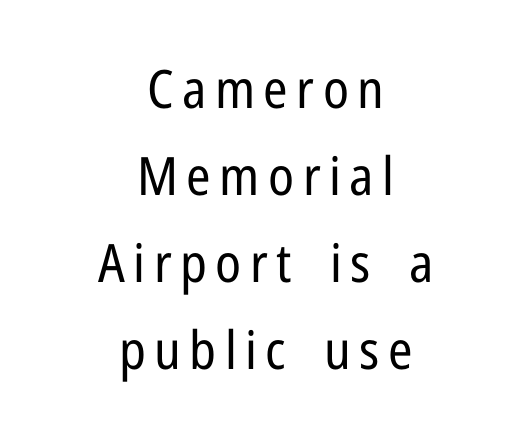
{"serif": "no", "italic": "no", "bold": "no", "weight": "regular", "width": "condensed", "stroke_contrast": "low", "x_height": "medium", "monospaced": "no", "underline": "no", "align": "center", "line_spacing": "normal", "line_spacing_ratio": 1.64, "glyph_px": 53}
